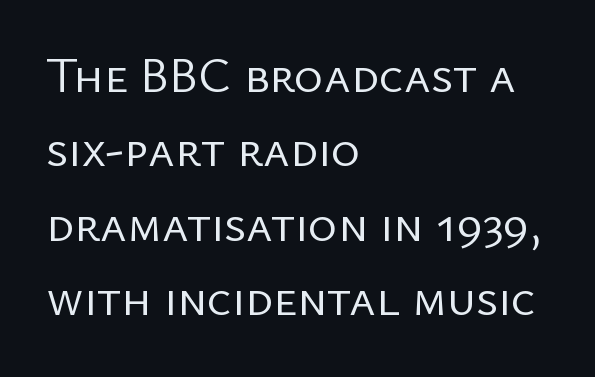
Proportional: the letters do not fall into vertical columns. The passage shown is not underscored anywhere. Caption: multi-line text, flush left, ragged right. The weight tops out at a normal text grade. Short note: letters normally spaced.
